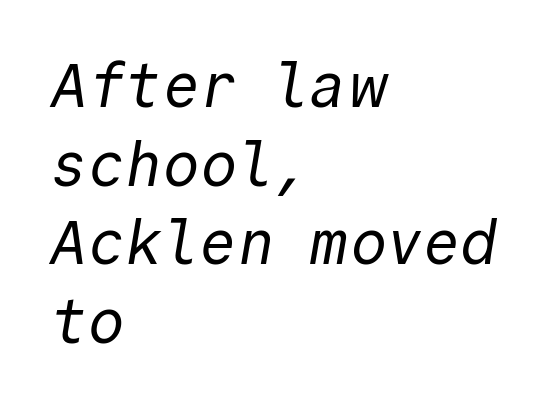
Q: Is the text bold? A: No.
Q: Is the typeface a serif or a sans-serif typeface? A: Sans-serif.
Q: Is the text underlined? A: No.
Q: How is the paragraph aligned? A: Left-aligned.
Q: Is the spacing between letters normal or unusually wide? A: Normal.
Q: Is the spacing between lines tight, normal or loose? A: Normal.
Q: Width (condensed, normal, or wide)? A: Normal.
Q: x-height? A: Medium.
Q: Monospaced? A: Yes.
